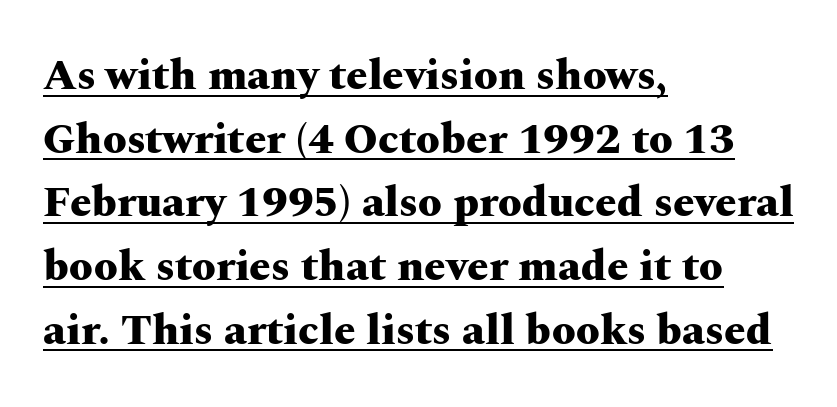
The lines sit at an ordinary, default distance from one another. Notice how the stems are strictly vertical — no italics here. Each letter's strokes conclude with small projecting serifs. All the whitespace from short lines collects on the right.
